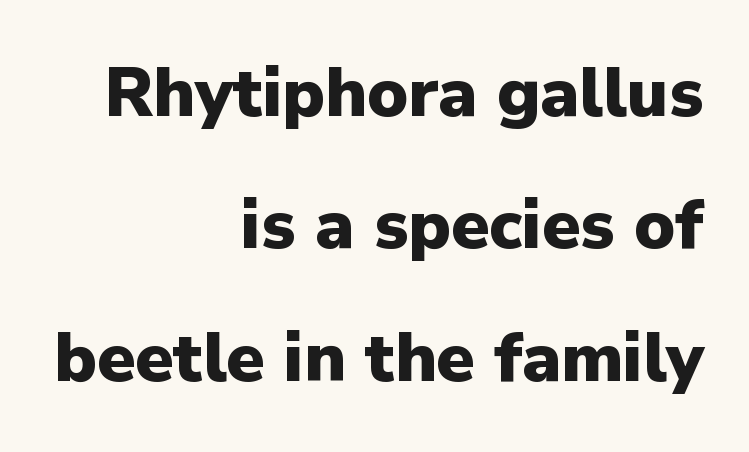
{"serif": "no", "italic": "no", "bold": "yes", "weight": "heavy", "width": "normal", "stroke_contrast": "low", "x_height": "medium", "monospaced": "no", "underline": "no", "align": "right", "line_spacing": "loose", "line_spacing_ratio": 1.92, "letter_spacing": "normal", "letter_spacing_em": 0.0, "glyph_px": 69}
